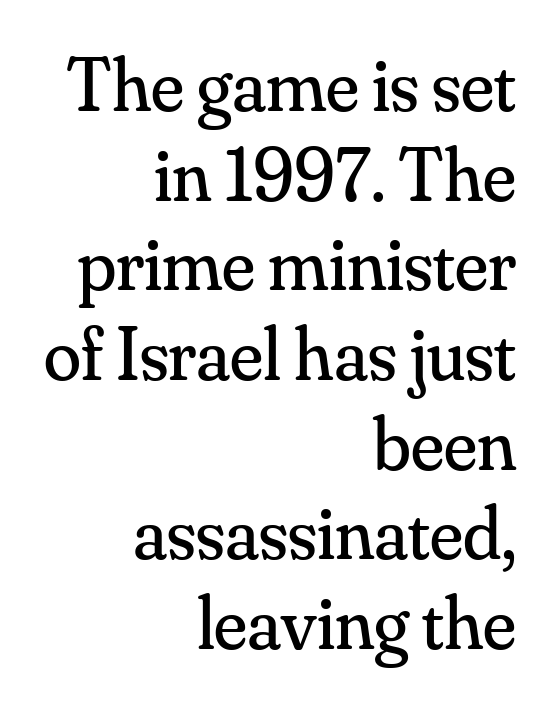
Q: Is the text bold? A: No.
Q: Is the text italic (slanted)? A: No, it is upright.
Q: Is the typeface a serif or a sans-serif typeface? A: Serif.
Q: Is the text underlined? A: No.
Q: How is the paragraph aligned? A: Right-aligned.
Q: Is the spacing between letters normal or unusually wide? A: Normal.
Q: Width (condensed, normal, or wide)? A: Normal.
Q: Stroke contrast? A: Medium.
Q: x-height? A: Small.
Q: Monospaced? A: No.
